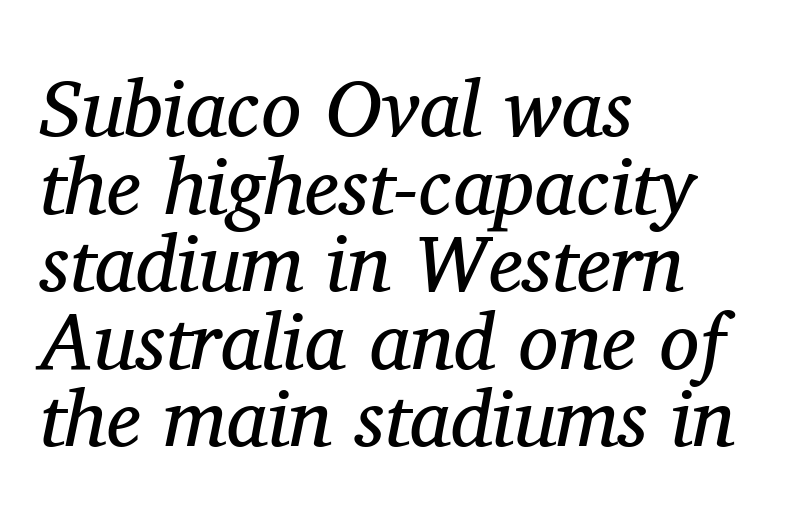
{"serif": "yes", "italic": "yes", "lean": "right", "slant_degrees": 11, "bold": "no", "weight": "regular", "width": "normal", "stroke_contrast": "medium", "x_height": "medium", "monospaced": "no", "underline": "no", "align": "left", "line_spacing": "tight", "line_spacing_ratio": 0.97, "letter_spacing": "normal", "letter_spacing_em": 0.0, "glyph_px": 80}
